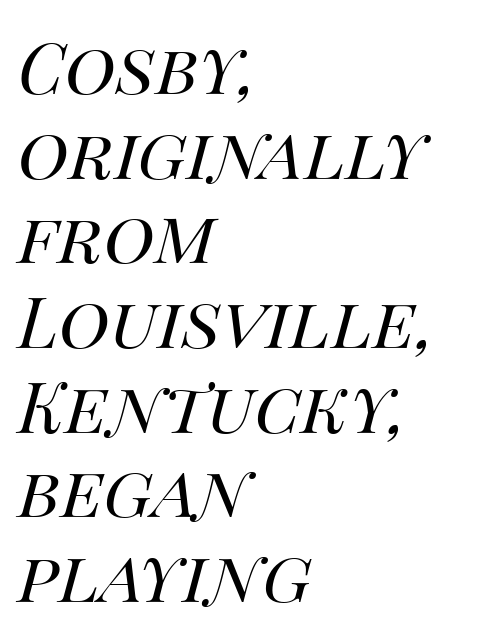
{"italic": "yes", "lean": "right", "slant_degrees": 14, "bold": "no", "weight": "regular", "width": "normal", "stroke_contrast": "medium", "x_height": "large", "monospaced": "no", "underline": "no", "align": "left", "line_spacing_ratio": 1.21, "letter_spacing": "normal", "letter_spacing_em": 0.0, "glyph_px": 70}
